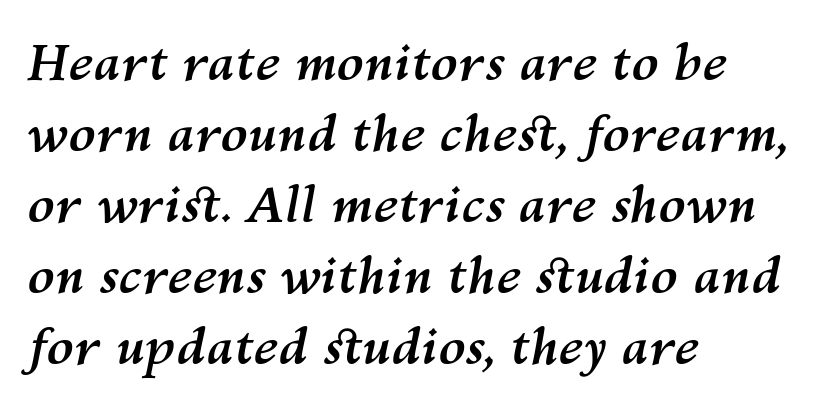
The image shows 50 px semibold type, italic (leaning right); set left-aligned, normal line spacing (1.42x), normal letter spacing, not underlined; medium stroke contrast and a medium x-height.
